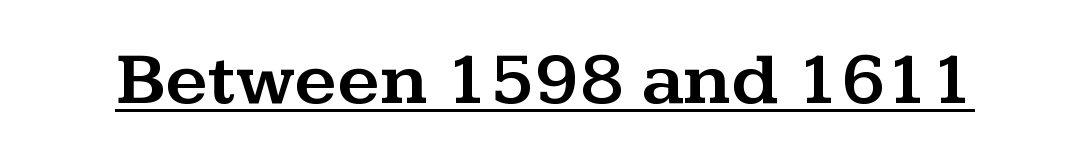
{"serif": "yes", "italic": "no", "width": "wide", "stroke_contrast": "medium", "x_height": "medium", "monospaced": "no", "underline": "yes", "letter_spacing": "normal", "letter_spacing_em": 0.0, "glyph_px": 75}
